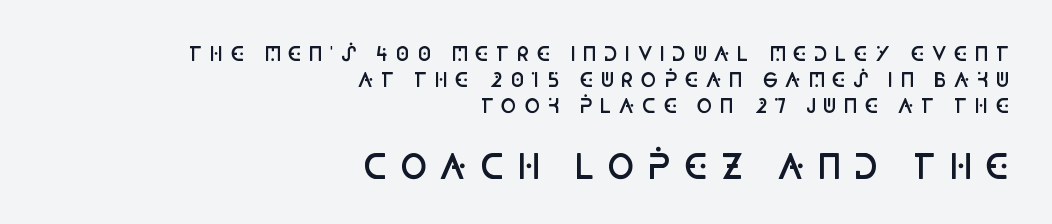
{"serif": "no", "italic": "no", "bold": "semi", "weight": "semibold", "width": "condensed", "stroke_contrast": "low", "x_height": "large", "monospaced": "no", "underline": "no", "align": "right", "line_spacing": "normal", "line_spacing_ratio": 1.38, "letter_spacing": "wide", "letter_spacing_em": 0.36, "larger_block": "second", "size_ratio": 1.74, "glyph_px": 33}
